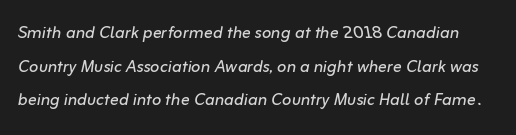
{"italic": "yes", "lean": "right", "slant_degrees": 10, "bold": "no", "underline": "no", "line_spacing": "normal", "line_spacing_ratio": 1.53, "letter_spacing": "normal", "letter_spacing_em": 0.0, "glyph_px": 22}
